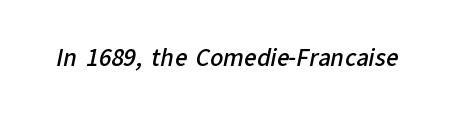
Is the letter spacing exaggerated? No — it looks like the ordinary default. Strokes here are thickened, but only to semibold level. The words here are not underlined.
